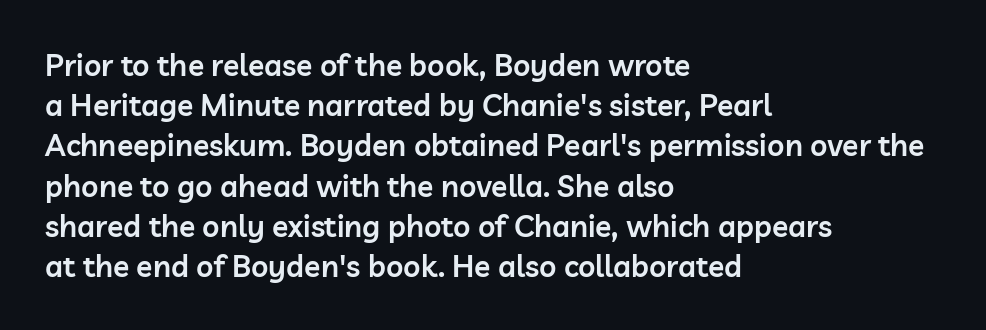
The image shows 30 px semibold sans-serif type, upright; set left-aligned, normal line spacing (1.34x), normal letter spacing, not underlined; low stroke contrast and a medium x-height.
